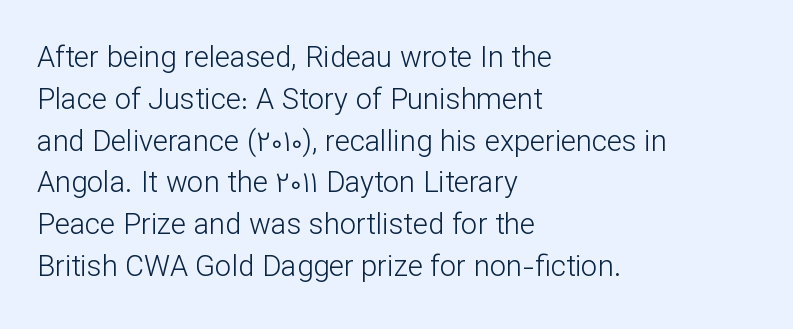
{"serif": "no", "italic": "no", "bold": "no", "weight": "light", "width": "normal", "stroke_contrast": "low", "x_height": "medium", "monospaced": "no", "underline": "no", "align": "left", "line_spacing": "normal", "line_spacing_ratio": 1.44, "letter_spacing": "normal", "letter_spacing_em": 0.0, "glyph_px": 29}
